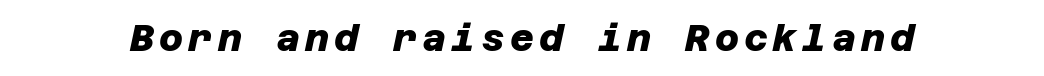
{"serif": "no", "bold": "yes", "weight": "heavy", "width": "normal", "stroke_contrast": "low", "x_height": "large", "underline": "no", "glyph_px": 37}
